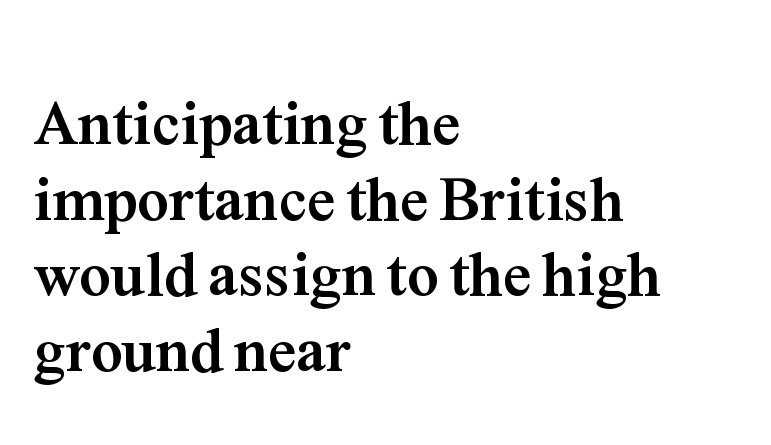
This sample uses a serif face. Letter spacing: default. The passage is arranged the way most books set body copy — flush left. Each glyph is drawn with heavy, bold strokes. This sample has the flowing, uneven cadence of proportional lettering.
